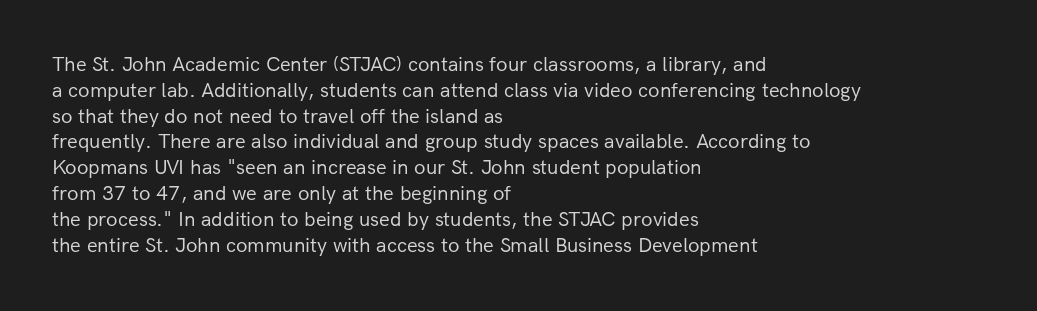
Visually the block forms a straight wall on the left and a jagged coastline on the right. This sample uses plain, unmodified letter spacing. The face looks like a standard text weight, possibly lighter. Check under the words: just untouched page. Does the lettering tilt? It doesn't — this is upright.
